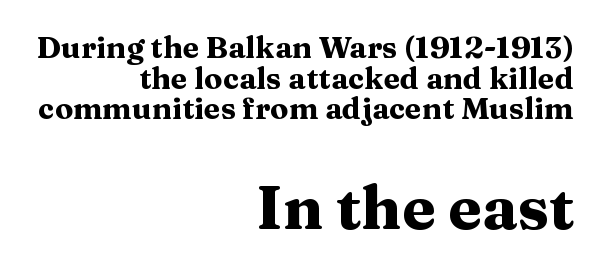
What kind of face is this? One with serifs. The strokes are fattened all the way to bold. Nobody drew a line under any word here. This sample is right-justified, so line beginnings fall wherever the words allow.
